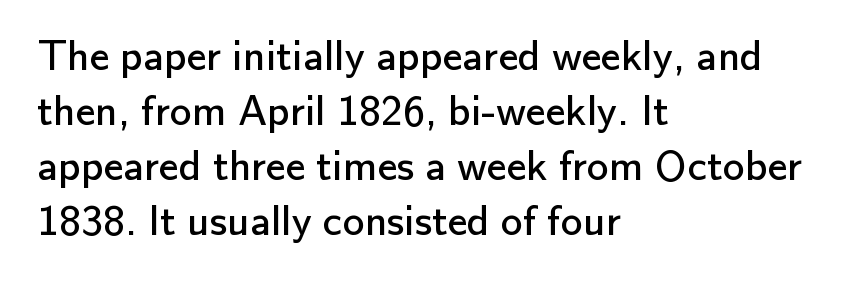
Q: Is the text bold? A: No.
Q: Is the text italic (slanted)? A: No, it is upright.
Q: Is the typeface a serif or a sans-serif typeface? A: Sans-serif.
Q: Is the text underlined? A: No.
Q: How is the paragraph aligned? A: Left-aligned.
Q: Is the spacing between letters normal or unusually wide? A: Normal.
Q: Is the spacing between lines tight, normal or loose? A: Normal.
Q: Width (condensed, normal, or wide)? A: Normal.
Q: Stroke contrast? A: Low.
Q: x-height? A: Small.
Q: Monospaced? A: No.
